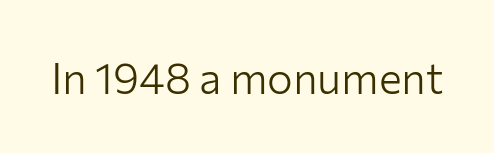
The image shows 43 px light sans-serif type, upright; set normal letter spacing, not underlined; low stroke contrast and a medium x-height.
